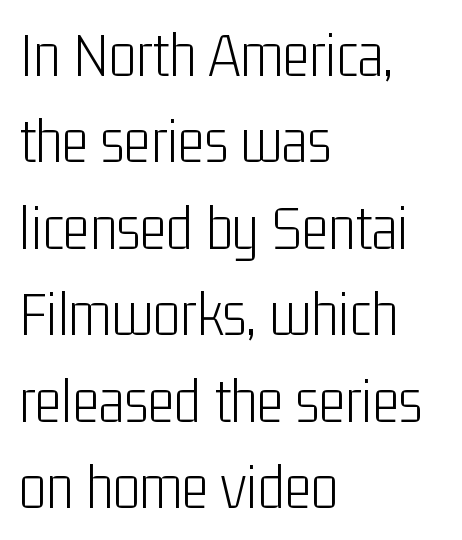
The image shows 64 px light, condensed sans-serif type, upright; set left-aligned, normal line spacing (1.35x), normal letter spacing, not underlined; low stroke contrast and a medium x-height.
